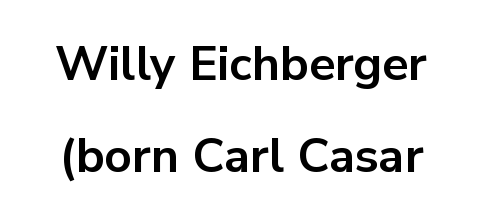
The image shows 48 px bold sans-serif type, upright; set loose line spacing (1.91x), normal letter spacing, not underlined; low stroke contrast and a medium x-height.
